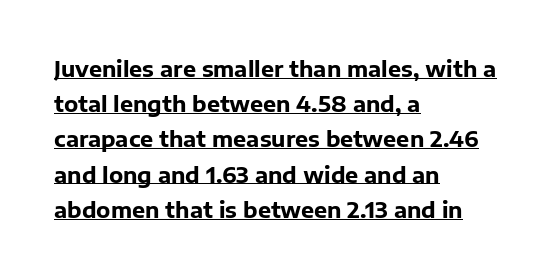
The compositor pushed each line to the left boundary. The lines sit at an ordinary, default distance from one another. Honestly, the underline is the first thing you notice here. Default kerning and tracking; the words read as compact shapes.
